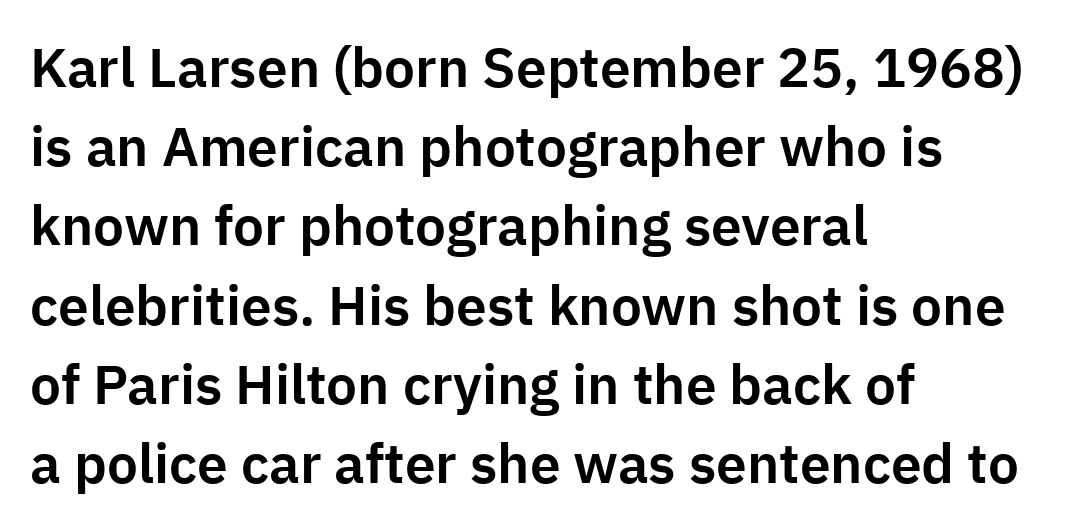
You could not count columns in this text — the font is proportionally spaced. A roman cut, with each character standing at attention. To sum up the face: it is a sans, with no serifs. The strip under each line holds only bare page. Students, observe: this is what conventionally led text looks like.
